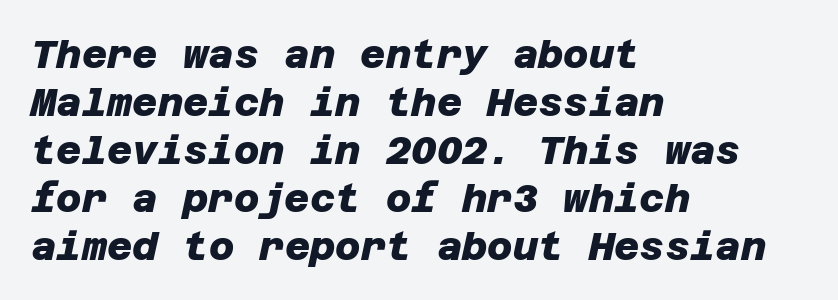
The image shows 39 px heavy sans-serif type; set left-aligned, line spacing 1.23x, normal letter spacing, not underlined; low stroke contrast and a large x-height.
